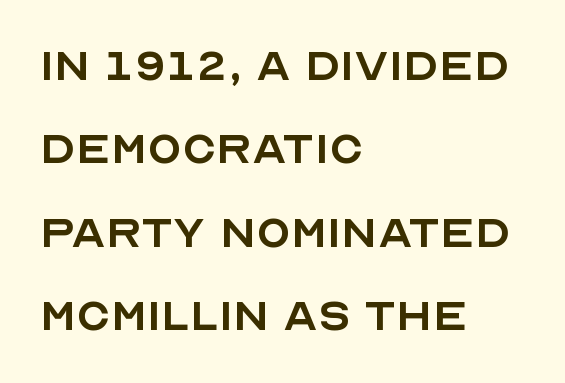
Q: Is the text bold? A: No.
Q: Is the text italic (slanted)? A: No, it is upright.
Q: Is the typeface a serif or a sans-serif typeface? A: Sans-serif.
Q: Is the text underlined? A: No.
Q: How is the paragraph aligned? A: Left-aligned.
Q: Is the spacing between letters normal or unusually wide? A: Normal.
Q: Is the spacing between lines tight, normal or loose? A: Normal.
Q: Width (condensed, normal, or wide)? A: Normal.
Q: x-height? A: Large.
Q: Monospaced? A: No.
